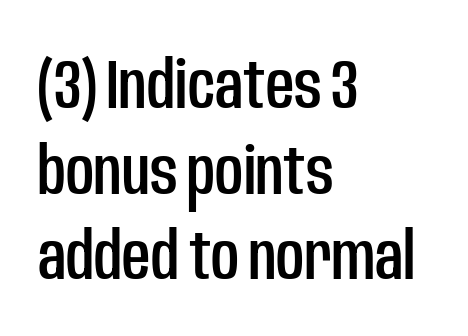
Designer's note — italics off, roman on. If you drew a ruler down the left edge, every line would touch it. The characters display no serif detailing; their extremities are plain. Each letter keeps its own natural width here, so spacing adapts to shape.
